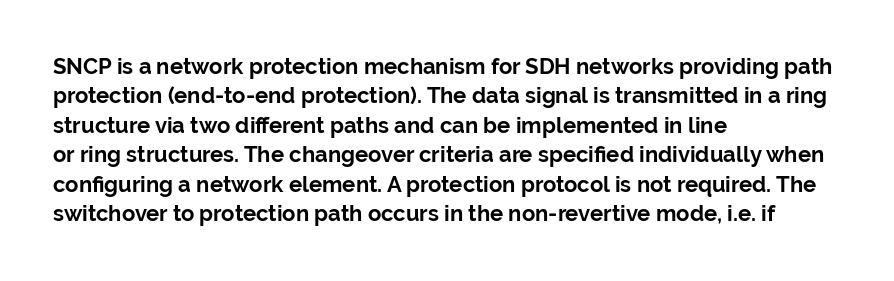
The vertical gap from one line to the next is medium. The rendering uses a bold face; every stroke is thick and dark. When letters stand straight like this, we call the style roman or upright. A typesetter would call this zero additional tracking.
